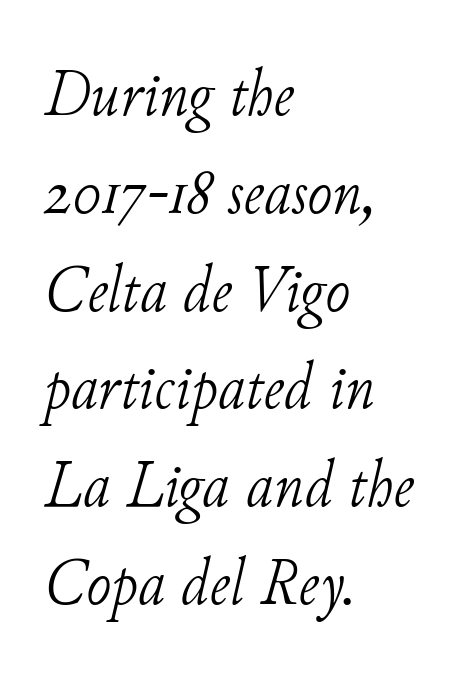
The image shows 67 px light serif type, italic (leaning right); set left-aligned, normal line spacing (1.46x), normal letter spacing, not underlined; low stroke contrast and a small x-height.
